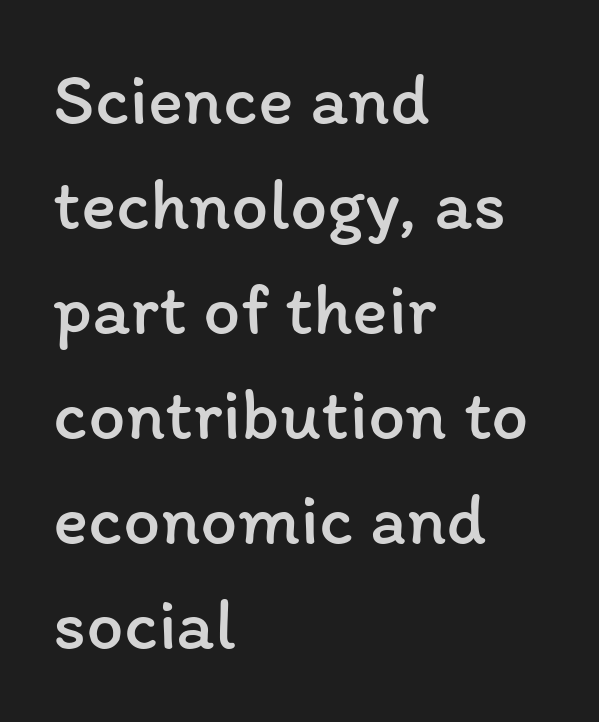
Q: Is the text bold? A: No.
Q: Is the text italic (slanted)? A: No, it is upright.
Q: Is the text underlined? A: No.
Q: How is the paragraph aligned? A: Left-aligned.
Q: Is the spacing between letters normal or unusually wide? A: Normal.
Q: Is the spacing between lines tight, normal or loose? A: Normal.
Q: Width (condensed, normal, or wide)? A: Normal.
Q: Stroke contrast? A: Low.
Q: x-height? A: Medium.
Q: Monospaced? A: No.
